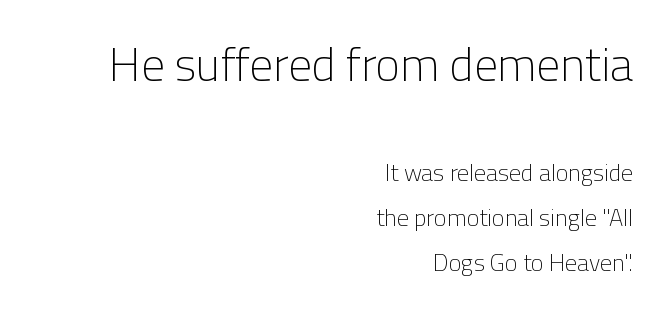
{"serif": "no", "italic": "no", "bold": "no", "weight": "light", "width": "normal", "stroke_contrast": "low", "x_height": "medium", "monospaced": "no", "underline": "no", "align": "right", "line_spacing_ratio": 1.88, "letter_spacing": "normal", "letter_spacing_em": 0.0, "larger_block": "first", "size_ratio": 1.96, "glyph_px": 47}
